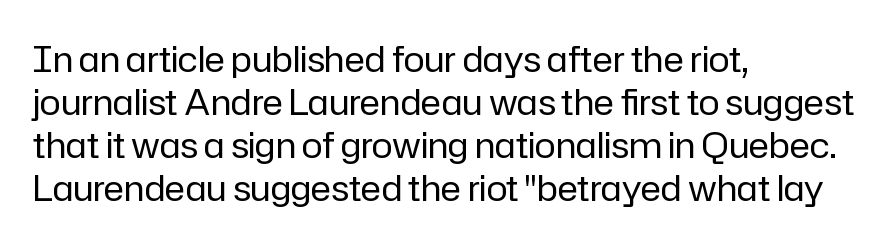
The image shows 35 px regular-weight sans-serif type, upright; set left-aligned, line spacing 1.23x, normal letter spacing, not underlined; low stroke contrast and a medium x-height.
